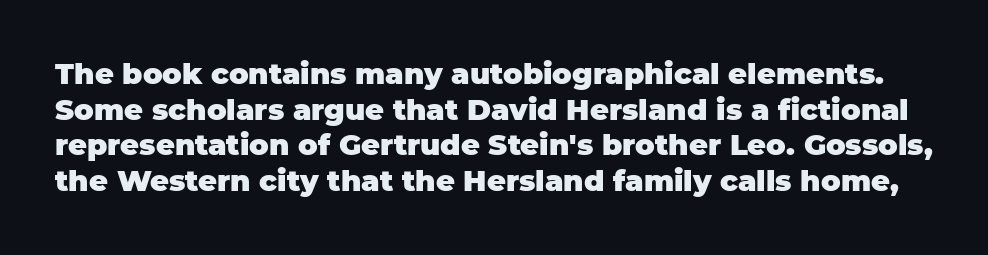
The image shows 29 px heavy sans-serif type, upright; set line spacing 1.23x, normal letter spacing, not underlined; low stroke contrast and a large x-height.
